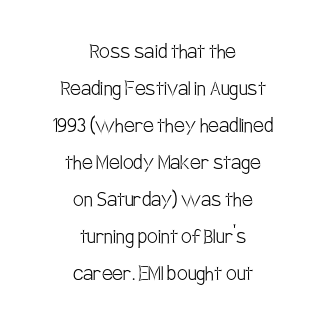
{"italic": "no", "bold": "no", "underline": "no", "align": "center", "line_spacing": "normal", "line_spacing_ratio": 1.54, "letter_spacing": "normal", "letter_spacing_em": 0.0, "glyph_px": 24}
